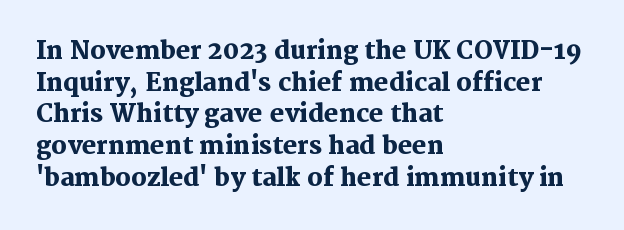
{"italic": "no", "bold": "yes", "underline": "no", "align": "left", "line_spacing": "normal", "line_spacing_ratio": 1.32, "letter_spacing": "normal", "letter_spacing_em": 0.0, "glyph_px": 24}
